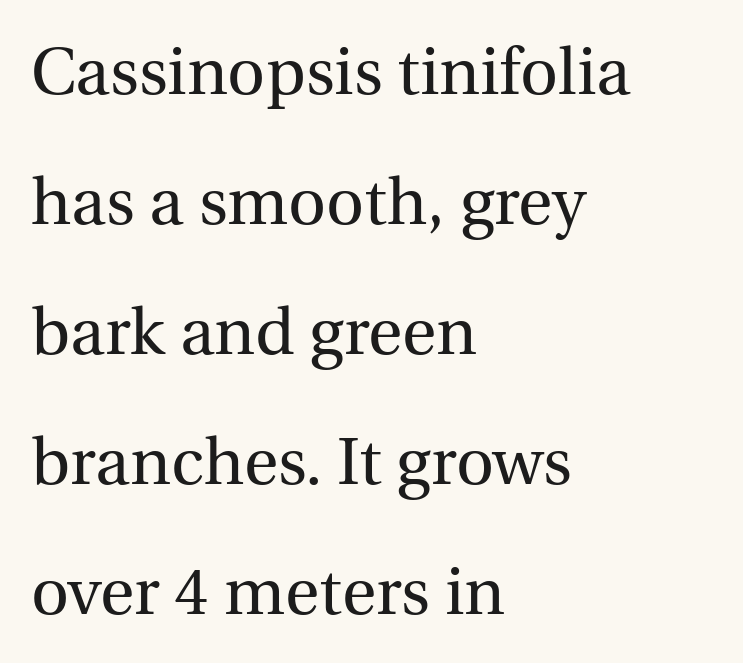
The image shows 66 px regular-weight serif type, upright; set left-aligned, loose line spacing (1.97x), normal letter spacing, not underlined; a medium x-height.
